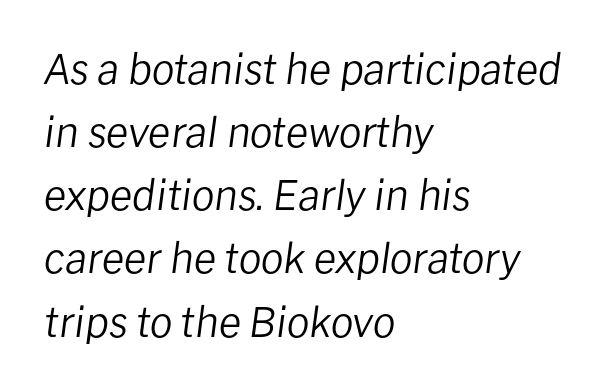
{"italic": "yes", "lean": "right", "slant_degrees": 8, "bold": "no", "weight": "regular", "width": "normal", "stroke_contrast": "low", "x_height": "medium", "monospaced": "no", "underline": "no", "align": "left", "line_spacing": "normal", "line_spacing_ratio": 1.54, "letter_spacing": "normal", "letter_spacing_em": 0.0, "glyph_px": 41}
